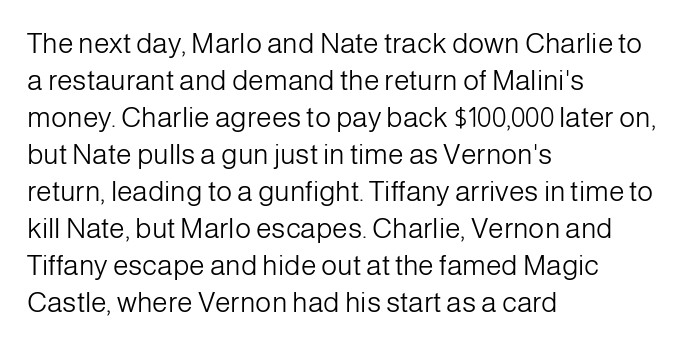
Q: Is the text bold? A: No.
Q: Is the text italic (slanted)? A: No, it is upright.
Q: Is the typeface a serif or a sans-serif typeface? A: Sans-serif.
Q: Is the text underlined? A: No.
Q: How is the paragraph aligned? A: Left-aligned.
Q: Is the spacing between letters normal or unusually wide? A: Normal.
Q: Is the spacing between lines tight, normal or loose? A: Normal.
Q: Width (condensed, normal, or wide)? A: Normal.
Q: Stroke contrast? A: Low.
Q: x-height? A: Medium.
Q: Monospaced? A: No.
